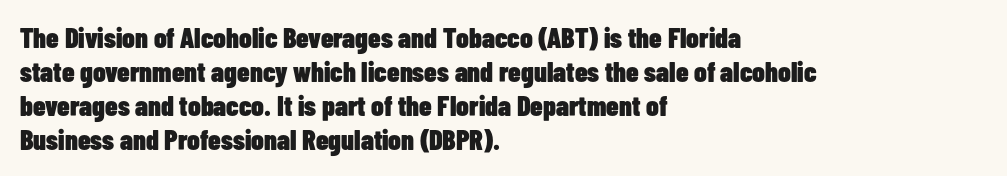
The image shows 28 px heavy, condensed sans-serif type, upright; set left-aligned, line spacing 1.21x, normal letter spacing, not underlined; low stroke contrast and a medium x-height.
